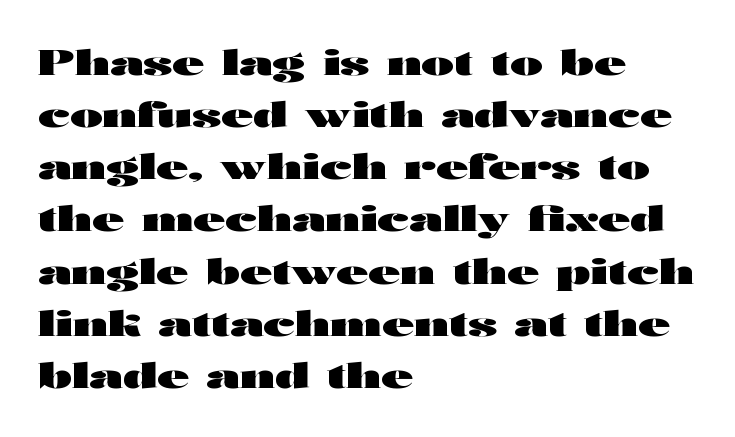
Does the weight exceed regular? Yes, all the way to bold. All the whitespace from short lines collects on the right. The face used here is proportionally spaced, like ordinary book or web type. Check the space under the baseline: it is left empty.
